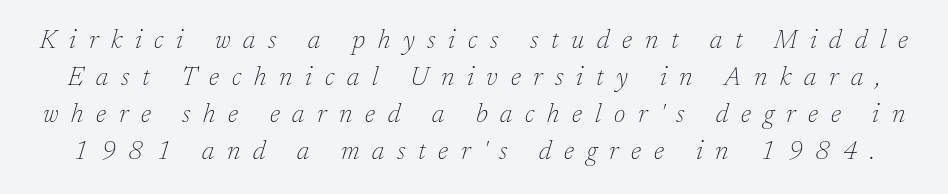
Heft: none added — not bold. The tracking reads as deliberately expanded to a designer's eye. Each new line begins a customary step beneath the previous one. The specimen reads as italic at a glance. Quick note: underline off.
